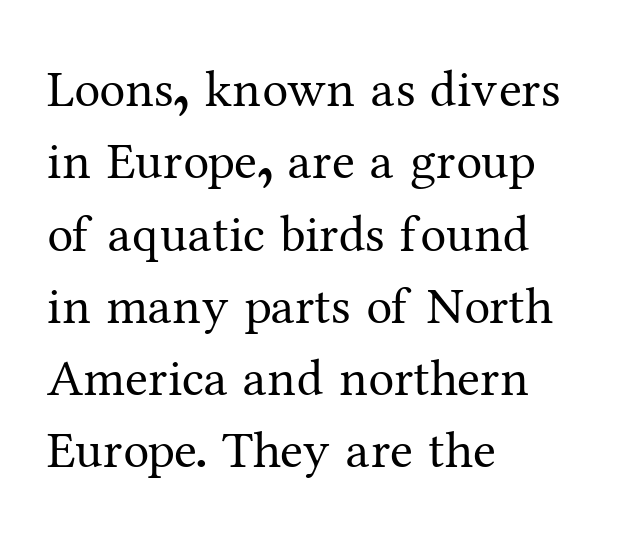
The image shows 52 px regular-weight serif type, upright; set left-aligned, normal line spacing (1.39x), normal letter spacing, not underlined; medium stroke contrast and a medium x-height.
